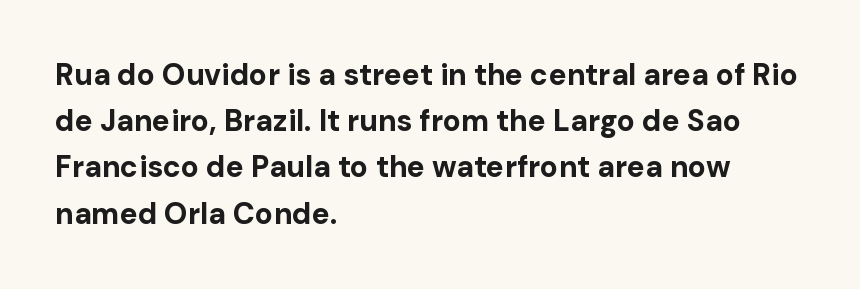
Q: Is the text bold? A: Yes.
Q: Is the text italic (slanted)? A: No, it is upright.
Q: Is the typeface a serif or a sans-serif typeface? A: Sans-serif.
Q: Is the text underlined? A: No.
Q: How is the paragraph aligned? A: Left-aligned.
Q: Is the spacing between letters normal or unusually wide? A: Normal.
Q: Is the spacing between lines tight, normal or loose? A: Normal.
Q: Width (condensed, normal, or wide)? A: Normal.
Q: Stroke contrast? A: Low.
Q: x-height? A: Medium.
Q: Monospaced? A: No.
